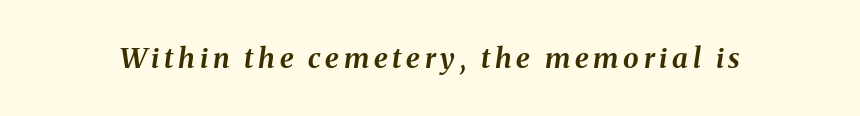
The image shows 28 px bold type, italic (leaning right); set not underlined; medium stroke contrast and a medium x-height.
